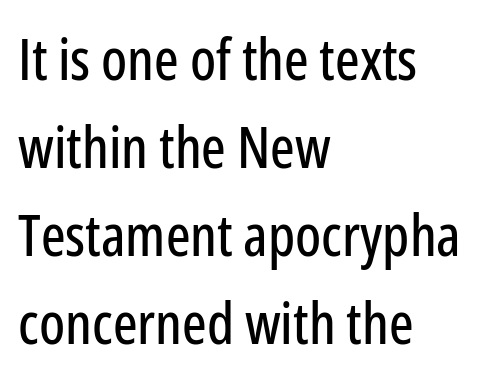
Q: Is the text italic (slanted)? A: No, it is upright.
Q: Is the typeface a serif or a sans-serif typeface? A: Sans-serif.
Q: Is the text underlined? A: No.
Q: How is the paragraph aligned? A: Left-aligned.
Q: Is the spacing between letters normal or unusually wide? A: Normal.
Q: Is the spacing between lines tight, normal or loose? A: Normal.
Q: Width (condensed, normal, or wide)? A: Condensed.
Q: Stroke contrast? A: Low.
Q: x-height? A: Medium.
Q: Monospaced? A: No.
